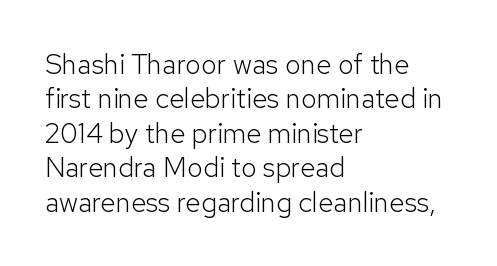
{"serif": "no", "italic": "no", "bold": "no", "weight": "light", "width": "normal", "stroke_contrast": "low", "x_height": "medium", "monospaced": "no", "underline": "no", "align": "left", "line_spacing_ratio": 1.23, "letter_spacing": "normal", "letter_spacing_em": 0.0, "glyph_px": 28}
